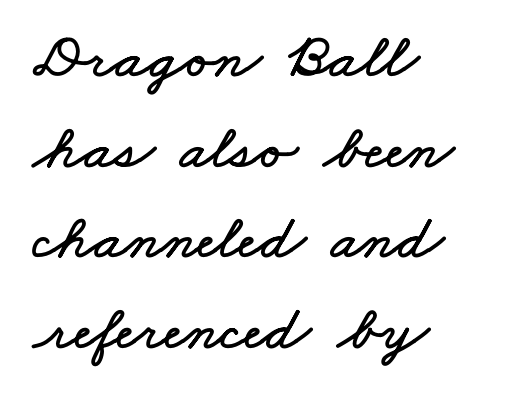
The image shows 63 px wide type; set left-aligned, normal line spacing (1.44x), normal letter spacing, not underlined; low stroke contrast and a small x-height.
